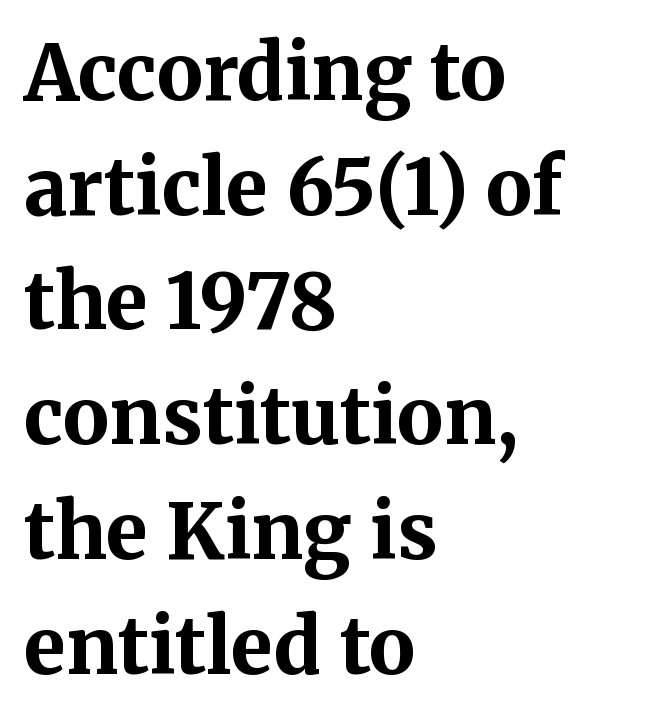
The image shows 77 px bold serif type, upright; set left-aligned, normal line spacing (1.49x), normal letter spacing, not underlined; medium stroke contrast and a medium x-height.
